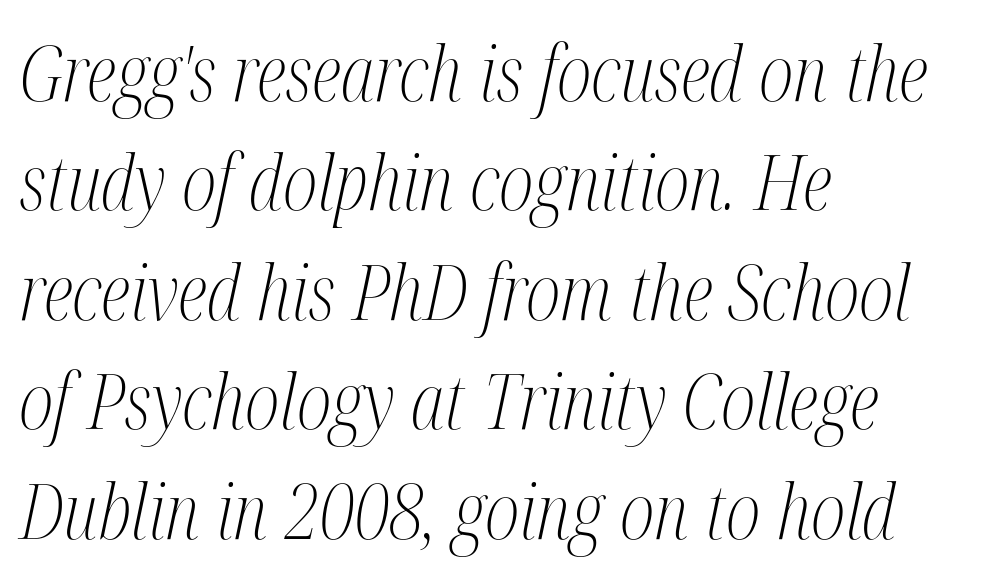
On a weight scale, this lands at 450 or below. The glyphs are unaccompanied by any horizontal stroke below them. This sample uses a serif face. Honestly, the letter spacing is just normal — you wouldn't notice it.
